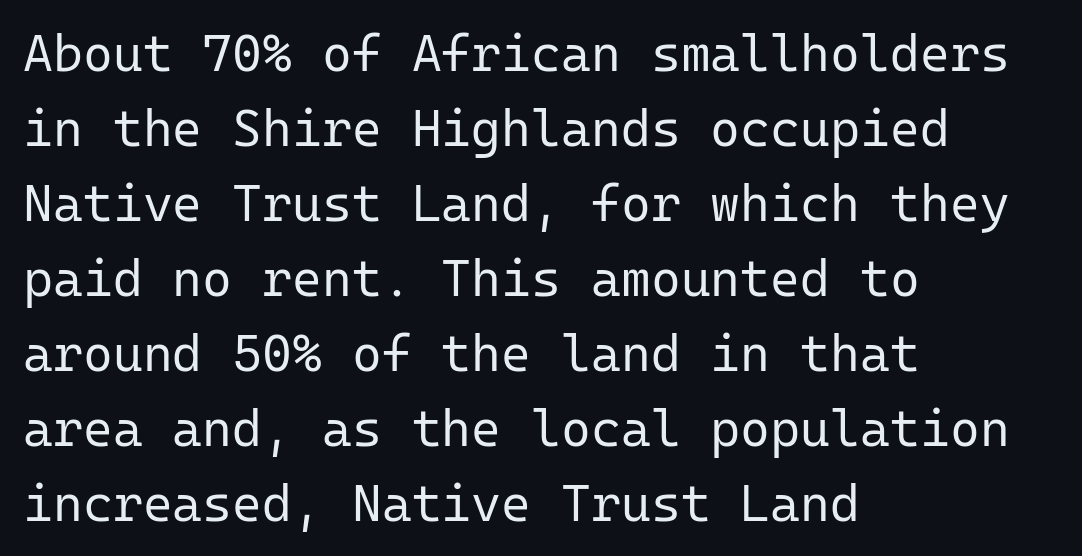
The image shows 51 px regular-weight sans-serif type, upright, monospaced; set left-aligned, normal line spacing (1.47x), normal letter spacing, not underlined; low stroke contrast and a medium x-height.
